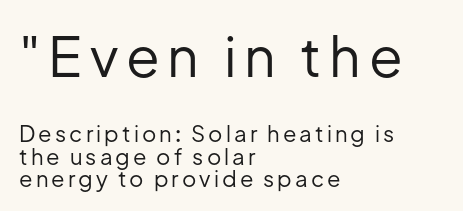
{"serif": "no", "italic": "no", "bold": "no", "weight": "regular", "width": "normal", "stroke_contrast": "low", "x_height": "medium", "monospaced": "no", "underline": "no", "align": "left", "line_spacing": "tight", "line_spacing_ratio": 1.02, "larger_block": "first", "size_ratio": 2.5, "glyph_px": 55}
